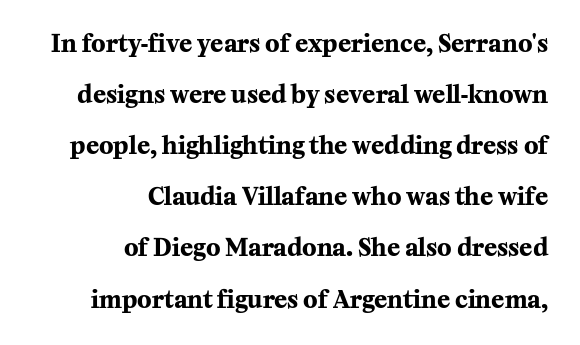
The image shows 24 px bold type, upright; set right-aligned, loose line spacing (2.13x), normal letter spacing, not underlined.
